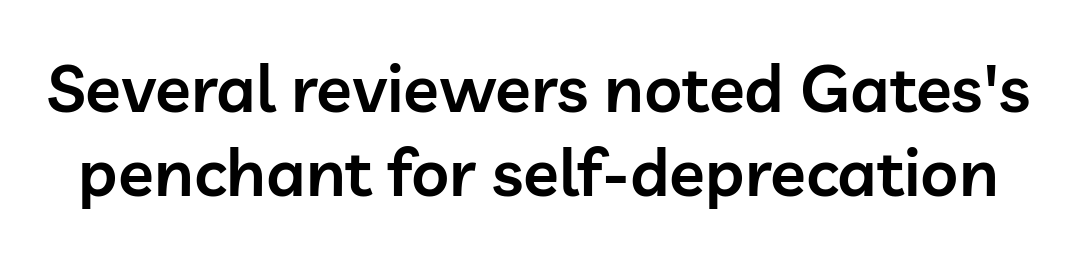
The image shows 66 px semibold sans-serif type, upright; set normal line spacing (1.28x), normal letter spacing, not underlined; low stroke contrast and a medium x-height.
